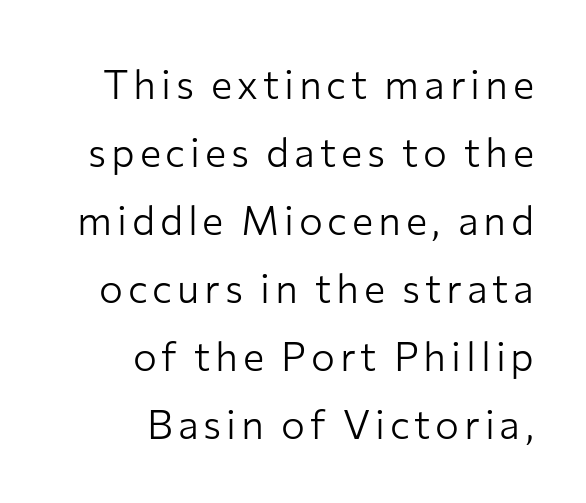
{"serif": "no", "italic": "no", "bold": "no", "weight": "light", "width": "normal", "stroke_contrast": "low", "x_height": "medium", "monospaced": "no", "underline": "no", "align": "right", "line_spacing": "normal", "line_spacing_ratio": 1.7, "glyph_px": 40}
